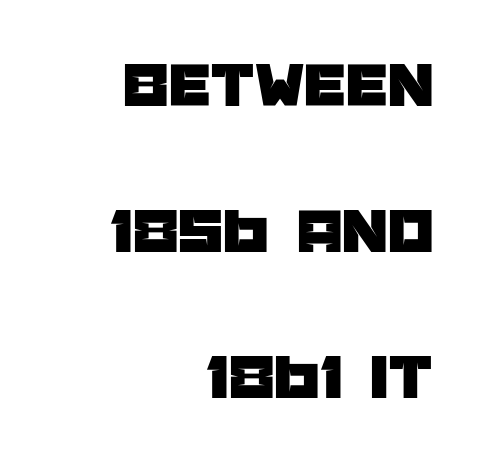
The image shows 65 px sans-serif type, upright; set right-aligned, loose line spacing (2.25x), normal letter spacing, not underlined; low stroke contrast and a large x-height.
